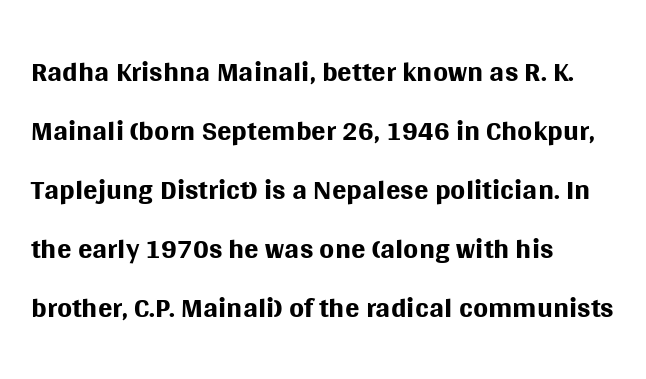
The image shows 43 px regular-weight sans-serif type, upright; set left-aligned, normal line spacing (1.37x), normal letter spacing, not underlined; medium stroke contrast and a large x-height.
